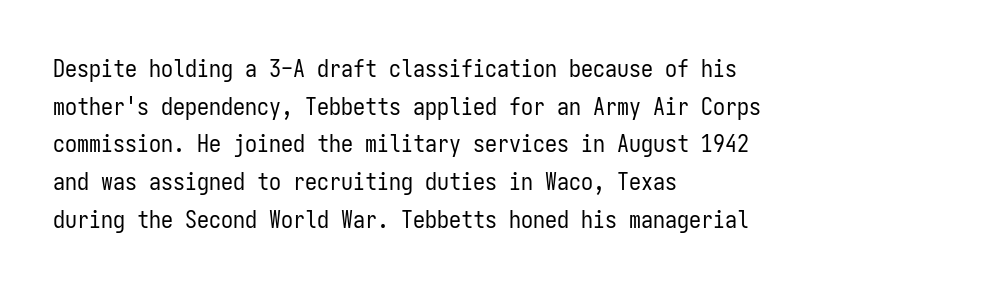
Q: Is the text bold? A: No.
Q: Is the text italic (slanted)? A: No, it is upright.
Q: Is the text underlined? A: No.
Q: How is the paragraph aligned? A: Left-aligned.
Q: Is the spacing between letters normal or unusually wide? A: Normal.
Q: Is the spacing between lines tight, normal or loose? A: Normal.
